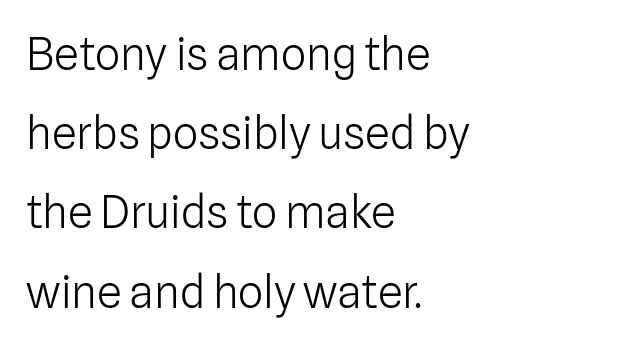
Q: Is the text bold? A: No.
Q: Is the text italic (slanted)? A: No, it is upright.
Q: Is the typeface a serif or a sans-serif typeface? A: Sans-serif.
Q: Is the text underlined? A: No.
Q: How is the paragraph aligned? A: Left-aligned.
Q: Is the spacing between letters normal or unusually wide? A: Normal.
Q: Width (condensed, normal, or wide)? A: Normal.
Q: Stroke contrast? A: Low.
Q: x-height? A: Medium.
Q: Monospaced? A: No.
